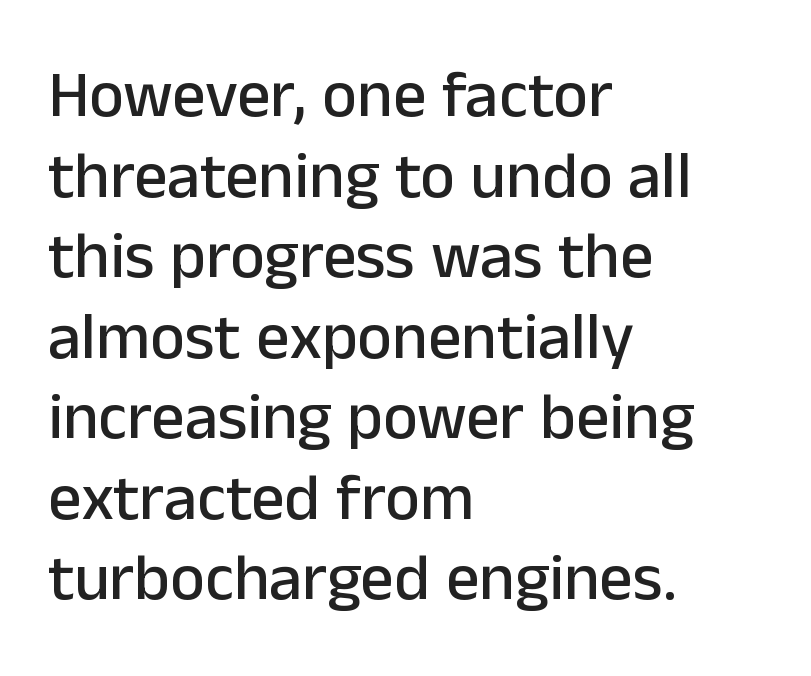
{"serif": "no", "italic": "no", "width": "normal", "stroke_contrast": "low", "x_height": "medium", "monospaced": "no", "underline": "no", "align": "left", "line_spacing_ratio": 1.22, "letter_spacing": "normal", "letter_spacing_em": 0.0, "glyph_px": 66}
